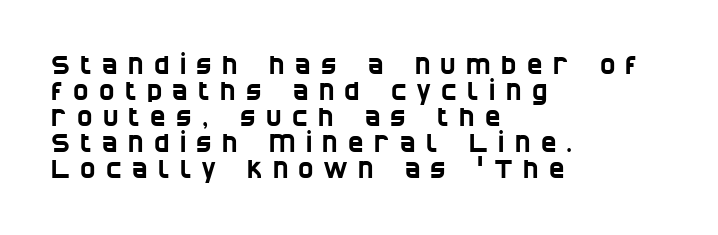
The passage shown stacks its lines with hardly any gap. One-word summary of the alignment: left. The zone under the glyphs is completely vacant. Short note: letters widely spaced.
